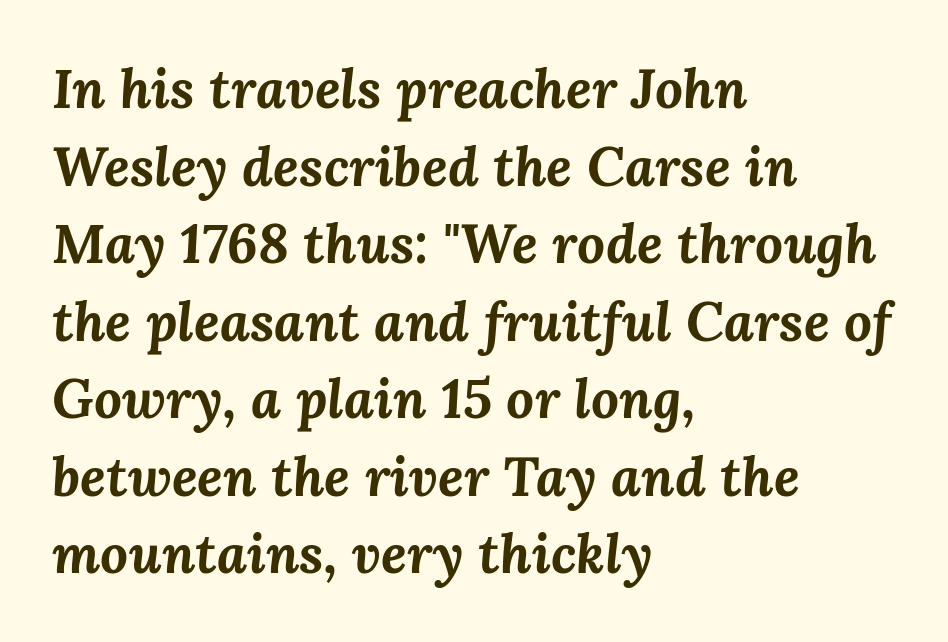
Q: Is the text bold? A: Yes.
Q: Is the text italic (slanted)? A: Yes, it leans right by about 3 degrees.
Q: Is the text underlined? A: No.
Q: How is the paragraph aligned? A: Left-aligned.
Q: Is the spacing between letters normal or unusually wide? A: Normal.
Q: Is the spacing between lines tight, normal or loose? A: Normal.
Q: Width (condensed, normal, or wide)? A: Normal.
Q: Stroke contrast? A: Medium.
Q: x-height? A: Medium.
Q: Monospaced? A: No.
